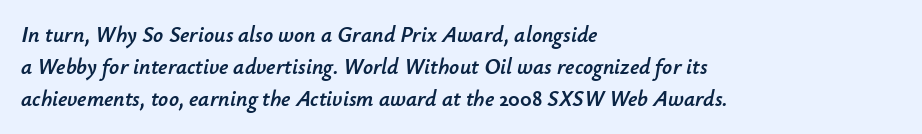
The rag falls on the right side of this text block. Notice how the stems are inclined rather than vertical — that's the hallmark of italics. Honestly, the letter spacing is just normal — you wouldn't notice it. Line spacing here is normal.
